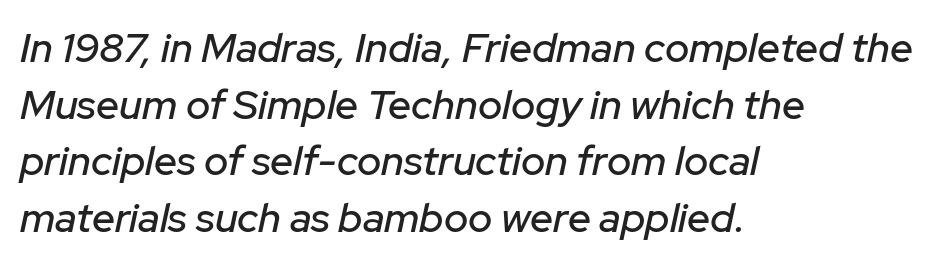
{"italic": "yes", "lean": "right", "slant_degrees": 12, "width": "normal", "stroke_contrast": "low", "x_height": "medium", "monospaced": "no", "underline": "no", "align": "left", "line_spacing": "normal", "line_spacing_ratio": 1.38, "letter_spacing": "normal", "letter_spacing_em": 0.0, "glyph_px": 41}
